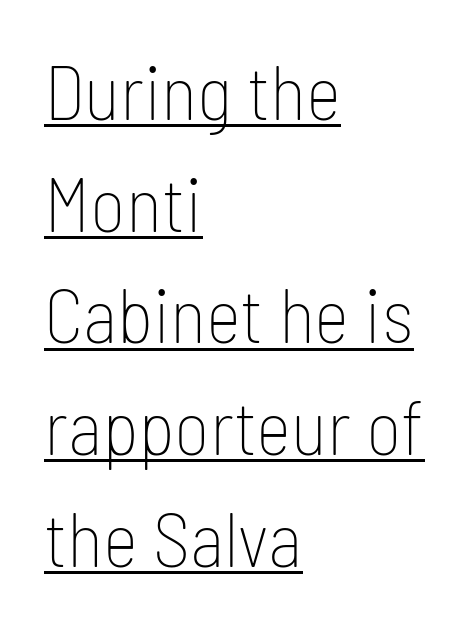
The image shows 76 px thin, condensed sans-serif type, upright; set left-aligned, normal line spacing (1.47x), normal letter spacing, underlined; low stroke contrast and a medium x-height.
